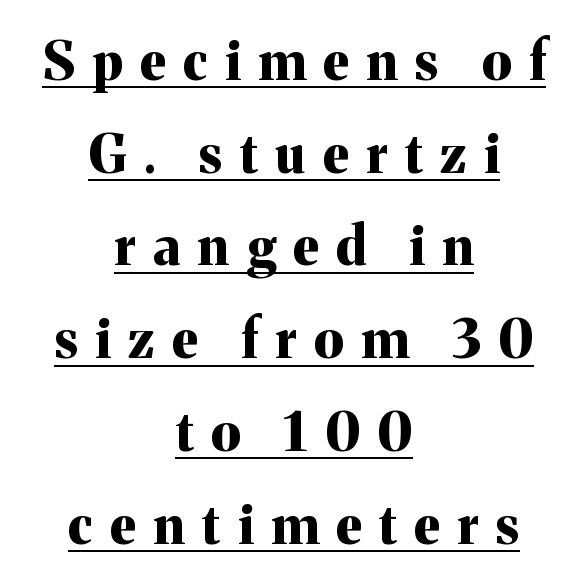
{"serif": "yes", "italic": "no", "bold": "yes", "weight": "bold", "width": "normal", "stroke_contrast": "medium", "x_height": "medium", "monospaced": "no", "underline": "yes", "align": "center", "line_spacing_ratio": 1.75, "letter_spacing": "wide", "letter_spacing_em": 0.33, "glyph_px": 53}
